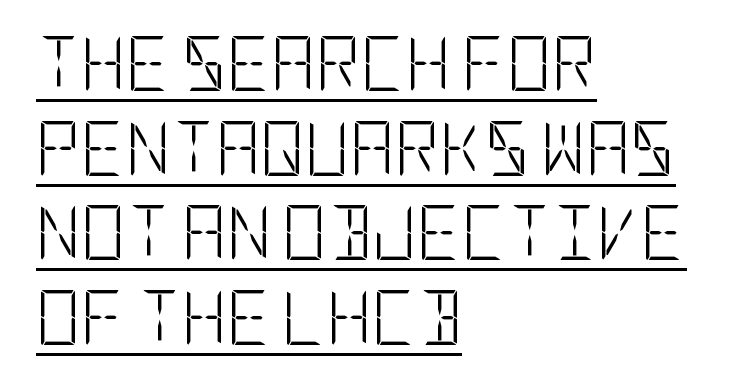
Q: Is the text bold? A: No.
Q: Is the text italic (slanted)? A: No, it is upright.
Q: Is the typeface a serif or a sans-serif typeface? A: Sans-serif.
Q: Is the text underlined? A: Yes.
Q: How is the paragraph aligned? A: Left-aligned.
Q: Is the spacing between letters normal or unusually wide? A: Normal.
Q: Is the spacing between lines tight, normal or loose? A: Normal.
Q: Width (condensed, normal, or wide)? A: Condensed.
Q: Stroke contrast? A: Low.
Q: x-height? A: Large.
